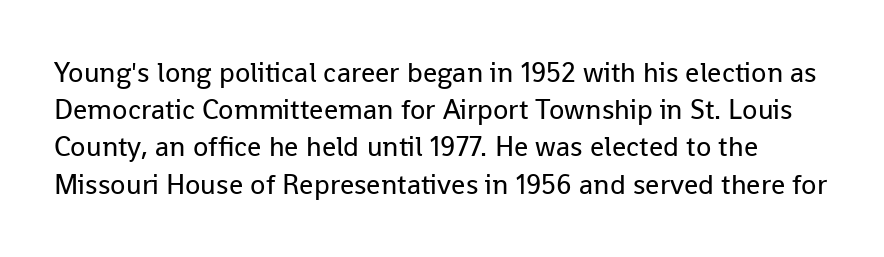
You could not count columns in this text — the font is proportionally spaced. No extra ink here — the face is not bold. Letters rest on an invisible, unmarked baseline. Does the type have serifs? No, each stem ends abruptly.
